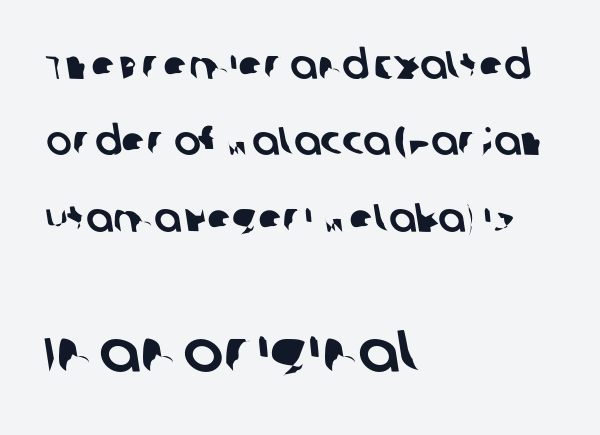
This block would shrink considerably if given ordinary leading; it's expanded now. Look at the glyph heights: the lower group is clearly the bigger setting. Check where the strokes stop: nothing finishes them off — pure sans. These lines keep a tight, regular rhythm from letter to letter.
